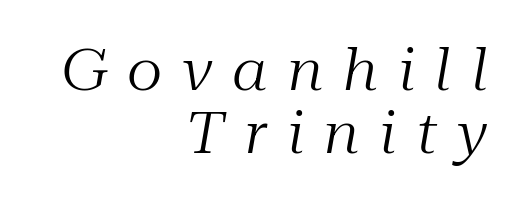
The image shows 56 px regular-weight serif type, italic (leaning right); set right-aligned, tight line spacing (1.13x), unusually wide letter spacing (+0.35 em), not underlined; medium stroke contrast and a medium x-height.
